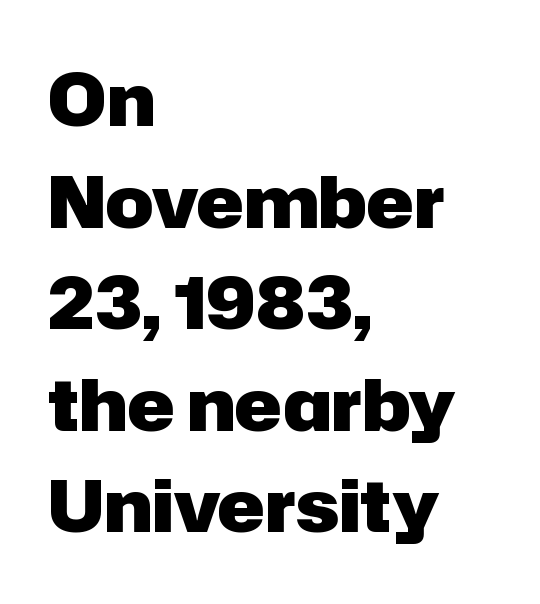
Q: Is the text bold? A: Yes.
Q: Is the text italic (slanted)? A: No, it is upright.
Q: Is the typeface a serif or a sans-serif typeface? A: Sans-serif.
Q: Is the text underlined? A: No.
Q: How is the paragraph aligned? A: Left-aligned.
Q: Is the spacing between letters normal or unusually wide? A: Normal.
Q: Is the spacing between lines tight, normal or loose? A: Normal.
Q: Width (condensed, normal, or wide)? A: Normal.
Q: Stroke contrast? A: Low.
Q: x-height? A: Medium.
Q: Monospaced? A: No.
